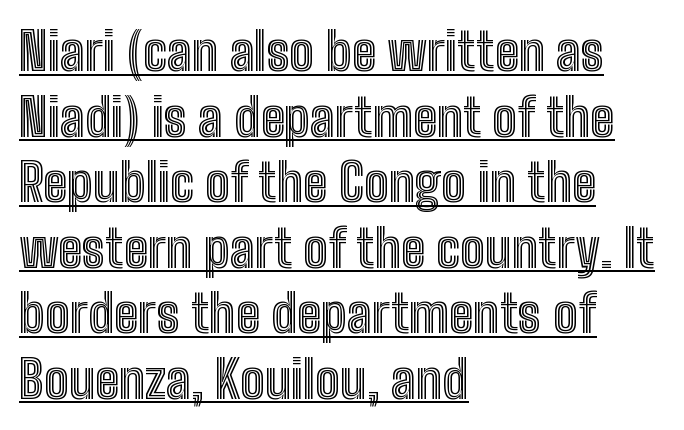
Q: Is the text italic (slanted)? A: No, it is upright.
Q: Is the text underlined? A: Yes.
Q: How is the paragraph aligned? A: Left-aligned.
Q: Is the spacing between letters normal or unusually wide? A: Normal.
Q: Is the spacing between lines tight, normal or loose? A: Normal.
Q: Width (condensed, normal, or wide)? A: Condensed.
Q: x-height? A: Medium.
Q: Monospaced? A: No.
